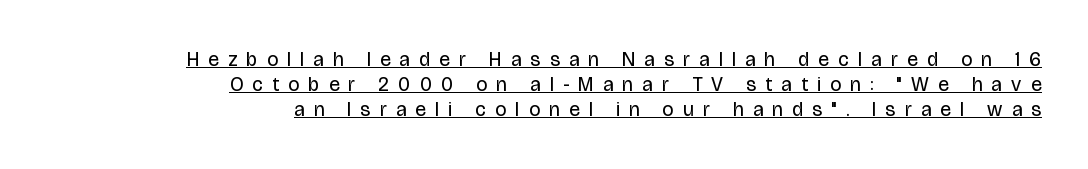
Substantial extra tracking has been applied to these lines. Tall strokes in this sample are plumb rather than angled. The glyphs are accompanied by a horizontal stroke just below them. Stems here are at most as thick as an everyday book face.
